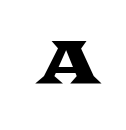
Each letter keeps its own natural width here, so spacing adapts to shape. Beneath every word, the page is bare. You could only call the tracking loose — the letters float apart. Note: serifs present on the glyphs. If you drew a line through each stem, it would be perfectly vertical.
